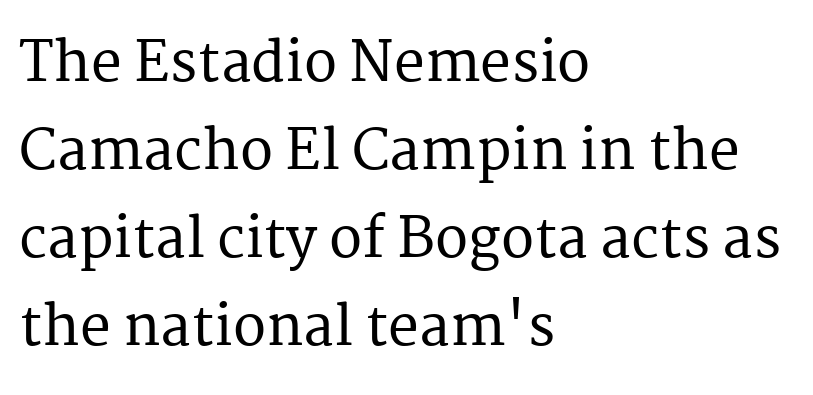
Q: Is the text italic (slanted)? A: No, it is upright.
Q: Is the typeface a serif or a sans-serif typeface? A: Serif.
Q: Is the text underlined? A: No.
Q: How is the paragraph aligned? A: Left-aligned.
Q: Is the spacing between letters normal or unusually wide? A: Normal.
Q: Is the spacing between lines tight, normal or loose? A: Normal.
Q: Width (condensed, normal, or wide)? A: Normal.
Q: Stroke contrast? A: Medium.
Q: x-height? A: Medium.
Q: Monospaced? A: No.
